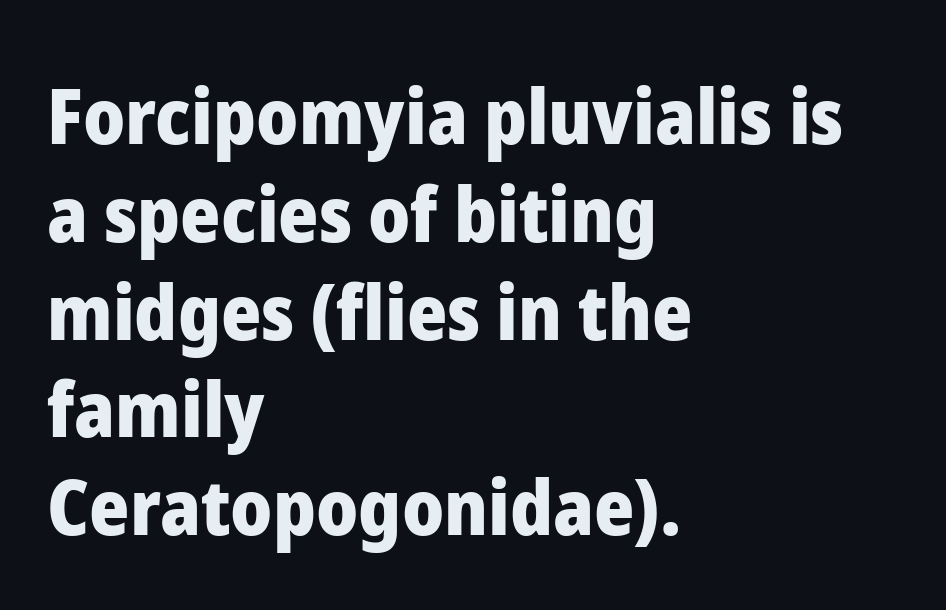
Q: Is the text bold? A: Yes.
Q: Is the text italic (slanted)? A: No, it is upright.
Q: Is the typeface a serif or a sans-serif typeface? A: Sans-serif.
Q: Is the text underlined? A: No.
Q: How is the paragraph aligned? A: Left-aligned.
Q: Is the spacing between letters normal or unusually wide? A: Normal.
Q: Is the spacing between lines tight, normal or loose? A: Normal.
Q: Width (condensed, normal, or wide)? A: Normal.
Q: Stroke contrast? A: Low.
Q: x-height? A: Medium.
Q: Monospaced? A: No.
